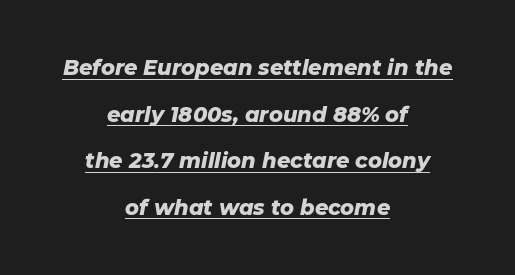
The rendering positions every line midway between the sides. Every letter is thick-stroked: bold, no question. In terms of letterspacing, this is plain default setting. A typesetter would call this leading open, well beyond the default. This is oblique type, the kind used for emphasis or titles.
